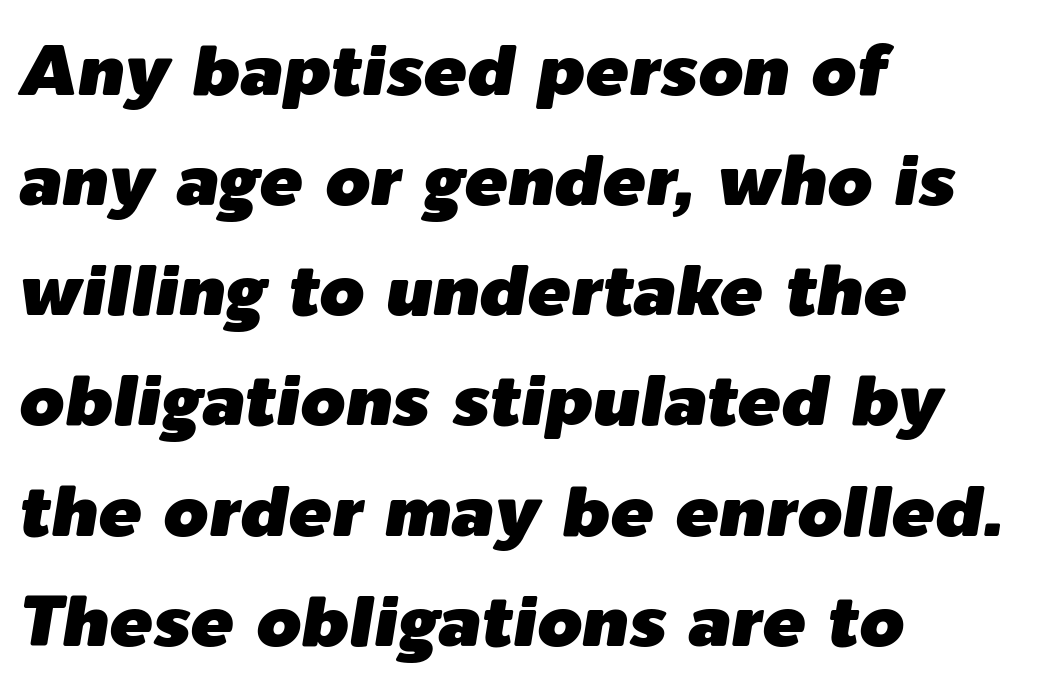
Q: Is the text italic (slanted)? A: Yes, it leans right by about 9 degrees.
Q: Is the text underlined? A: No.
Q: How is the paragraph aligned? A: Left-aligned.
Q: Is the spacing between letters normal or unusually wide? A: Normal.
Q: Is the spacing between lines tight, normal or loose? A: Normal.
Q: Width (condensed, normal, or wide)? A: Normal.
Q: Stroke contrast? A: Low.
Q: x-height? A: Medium.
Q: Monospaced? A: No.
